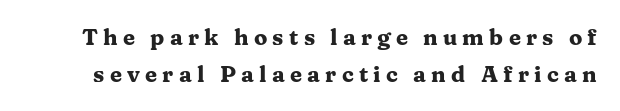
The image shows 22 px bold type, upright; set normal line spacing (1.66x), unusually wide letter spacing (+0.24 em), not underlined.
